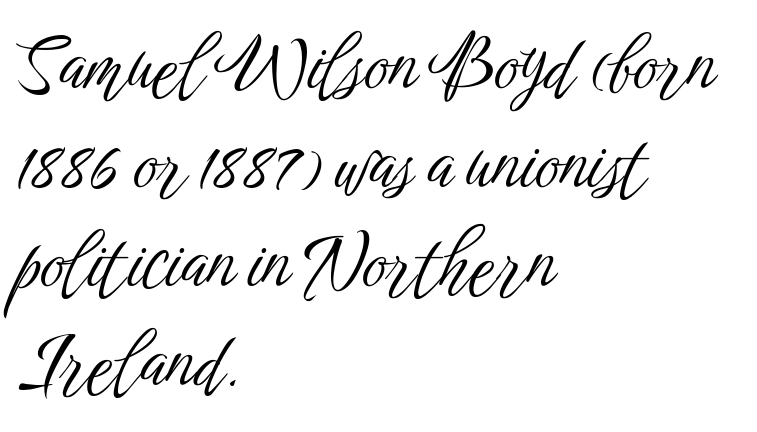
Leftover space on each line is placed entirely after the last word. The passage shown is not underscored anywhere. Letter spacing: default. Interline gaps are of average width in this sample. A typesetter would label this face a sans.
